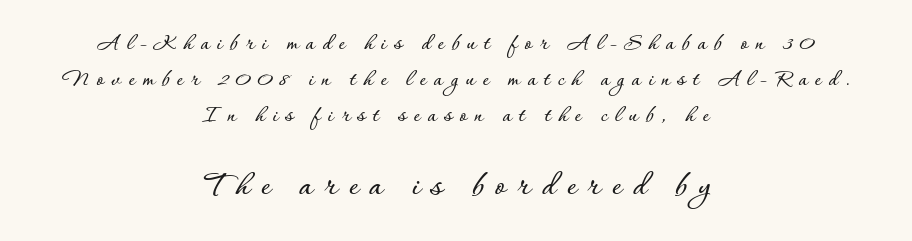
The image shows 36 px text type; set centered, normal line spacing (1.49x), unusually wide letter spacing (+0.31 em), not underlined; the second (bottom) block is 1.5x larger; low stroke contrast and a small x-height.
